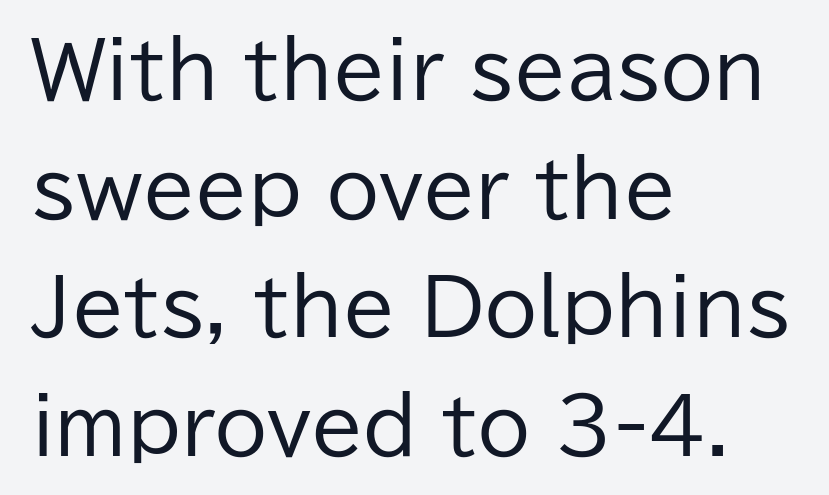
Q: Is the text bold? A: No.
Q: Is the text italic (slanted)? A: No, it is upright.
Q: Is the typeface a serif or a sans-serif typeface? A: Sans-serif.
Q: Is the text underlined? A: No.
Q: How is the paragraph aligned? A: Left-aligned.
Q: Is the spacing between letters normal or unusually wide? A: Normal.
Q: Is the spacing between lines tight, normal or loose? A: Normal.
Q: Width (condensed, normal, or wide)? A: Normal.
Q: Stroke contrast? A: Low.
Q: x-height? A: Medium.
Q: Monospaced? A: No.
